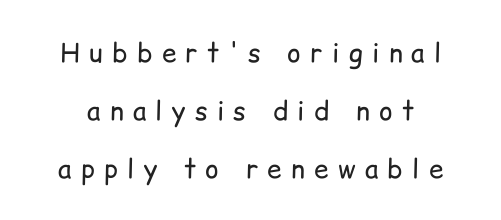
How would I describe the line gaps? Wide and relaxed. Glyph-to-glyph distance is far greater than everyday printed text. Notice how the stems are strictly vertical — no italics here. Letters rest on an invisible, unmarked baseline.
